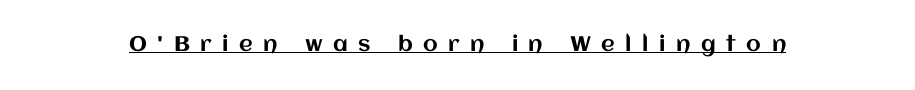
The image shows 21 px text type, upright; set unusually wide letter spacing (+0.5 em), underlined.
